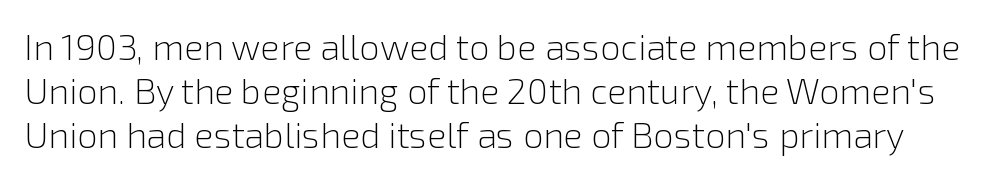
Check where the strokes stop: nothing finishes them off — pure sans. This sample uses an upright cut, with every glyph sitting square on the baseline. This rendering features lettering with no underline. Each letter keeps its own natural width here, so spacing adapts to shape. Is the stroke heavy? The answer is a plain regular-or-lighter.
